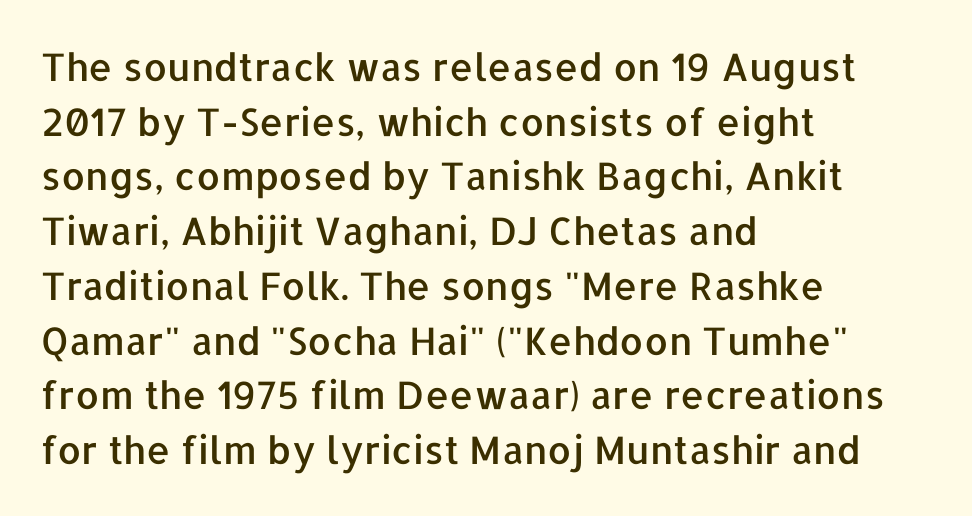
Tracking value appears to be zero — textbook default spacing. Think of a printed novel: that variable character pitch is what you see here. Descenders hang freely into open space. Upright lettering throughout. What's the leading like? Ordinary, nothing unusual. The paragraph shown leans on its left margin.
